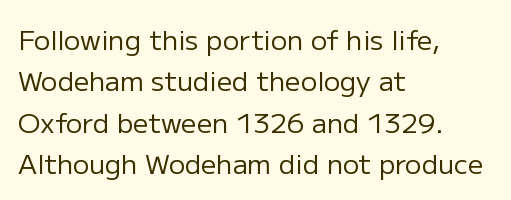
The image shows 27 px text type, upright; set left-aligned, normal line spacing (1.53x), normal letter spacing, not underlined.
